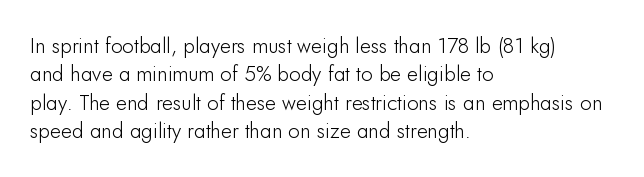
Posture: upright roman. The foot of each line stays bare and open. The passage shown stacks its lines at a standard gap. Alignment: flush left. The horizontal fit of the characters is conventional and even.
